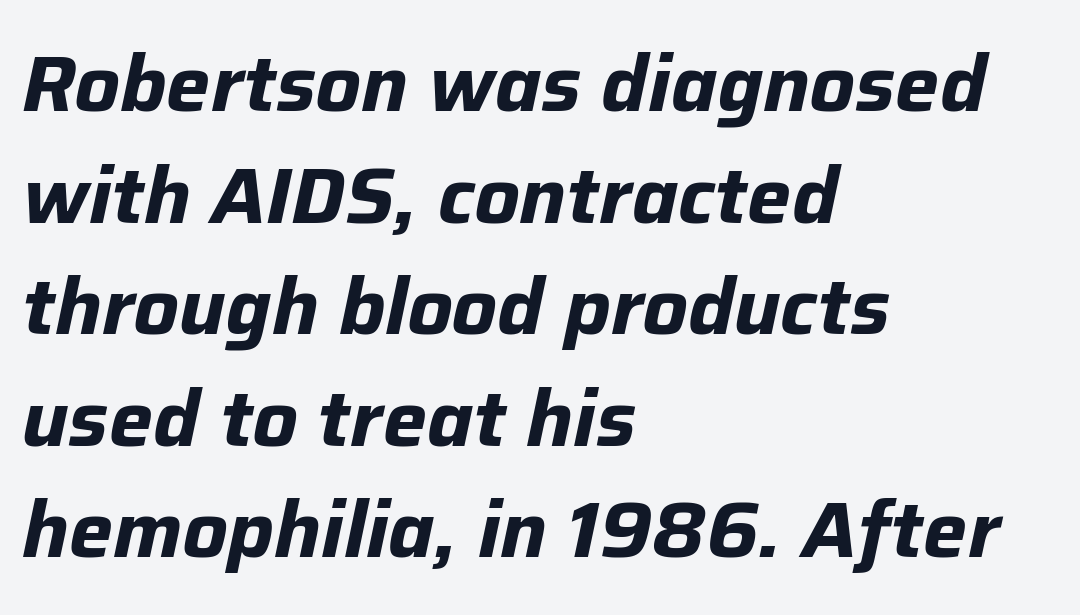
The font is running at its bold setting. Varying glyph widths throughout — classic text-font behaviour. Nothing unusual about the tracking: characters are spaced as the font intends. Leading matches the norm, producing a regular column. Line beginnings align vertically; line endings do not.
